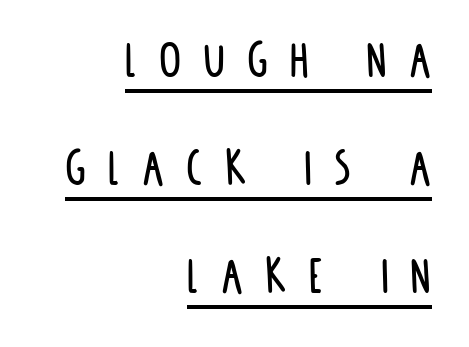
The image shows 55 px condensed sans-serif type, upright; set right-aligned, loose line spacing (1.96x), unusually wide letter spacing (+0.4 em), underlined; low stroke contrast and a large x-height.
